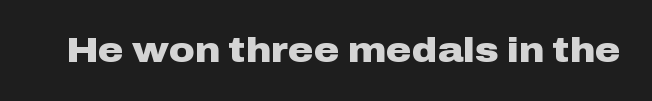
{"serif": "no", "italic": "no", "bold": "yes", "weight": "heavy", "width": "wide", "stroke_contrast": "low", "x_height": "medium", "monospaced": "no", "underline": "no", "letter_spacing": "normal", "letter_spacing_em": 0.0, "glyph_px": 35}
